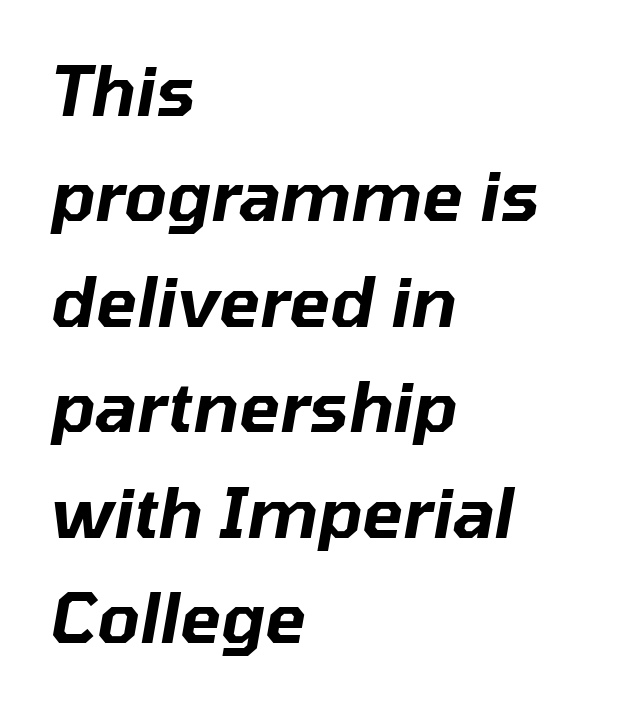
Style check: oblique. Alignment: flush left. The specimen omits any rule beneath the text block's lines. Spacing verdict: proportional, widths tailored to each character. Horizontal bands of white between lines are of average thickness.
